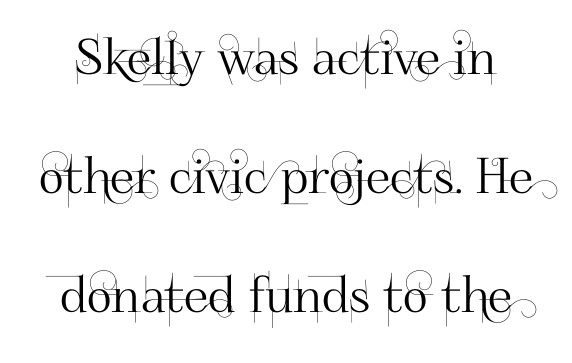
The image shows 49 px sans-serif type, upright; set loose line spacing (2.43x), normal letter spacing, not underlined; high stroke contrast and a small x-height.
